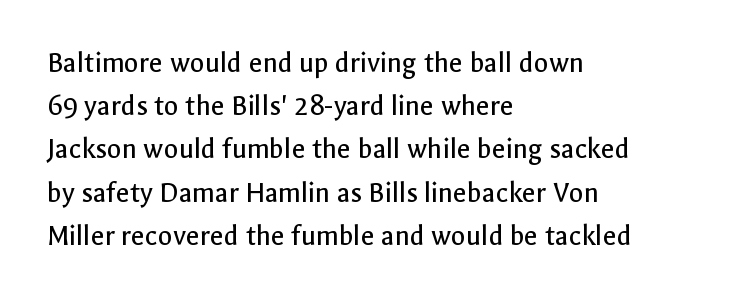
The ragged edge is on the right, which tells us the setting is flush left. Stroke terminals: plain, sans-serif. The strokes are not fattened; the text isn't bold. The horizontal fit of the characters is conventional and even.
